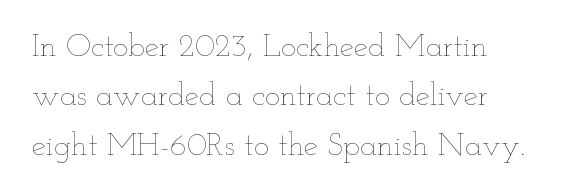
The image shows 32 px thin, wide type, upright; set left-aligned, normal line spacing (1.54x), normal letter spacing, not underlined; low stroke contrast and a small x-height.
